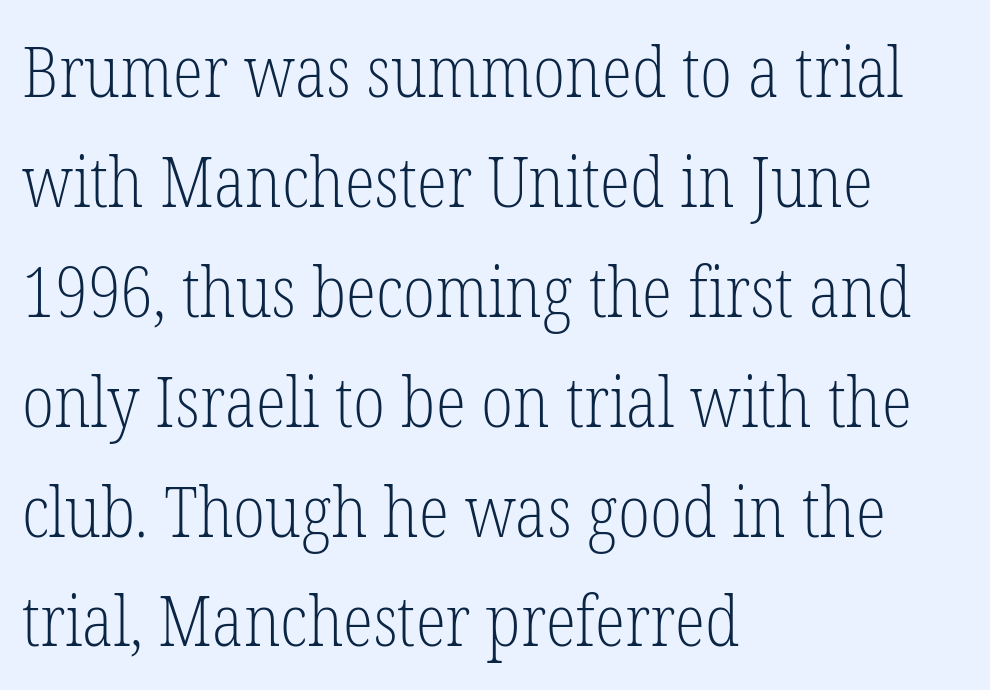
Q: Is the text bold? A: No.
Q: Is the text italic (slanted)? A: No, it is upright.
Q: Is the typeface a serif or a sans-serif typeface? A: Serif.
Q: Is the text underlined? A: No.
Q: How is the paragraph aligned? A: Left-aligned.
Q: Is the spacing between letters normal or unusually wide? A: Normal.
Q: Is the spacing between lines tight, normal or loose? A: Normal.
Q: Width (condensed, normal, or wide)? A: Condensed.
Q: Stroke contrast? A: Low.
Q: x-height? A: Medium.
Q: Monospaced? A: No.
